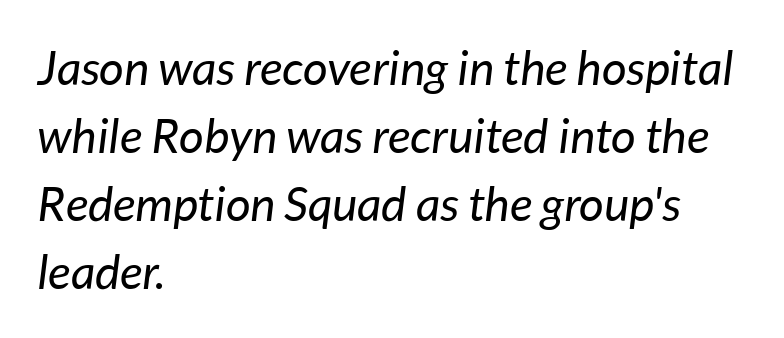
The typesetter chose a ragged-right arrangement here. The horizontal fit of the characters is conventional and even. Quick note: underline off. When letters slant like this, we call the style italic. A normal amount of white space separates one row of letters from the next. No letter is thick-stroked: the sample isn't bold.
